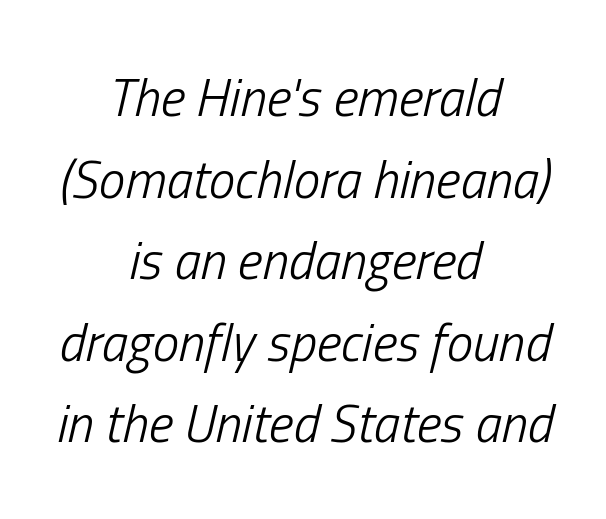
Q: Is the text bold? A: No.
Q: Is the text italic (slanted)? A: Yes, it leans right by about 13 degrees.
Q: Is the text underlined? A: No.
Q: How is the paragraph aligned? A: Centered.
Q: Is the spacing between letters normal or unusually wide? A: Normal.
Q: Is the spacing between lines tight, normal or loose? A: Normal.
Q: Width (condensed, normal, or wide)? A: Condensed.
Q: Stroke contrast? A: Low.
Q: x-height? A: Medium.
Q: Monospaced? A: No.
